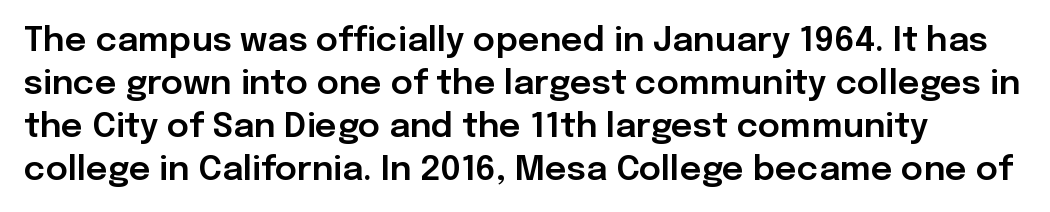
Type without underlining. The rows are spaced the way most documents space them. These lines keep a tight, regular rhythm from letter to letter. The text was rendered using a sans face with plain stroke endings.
